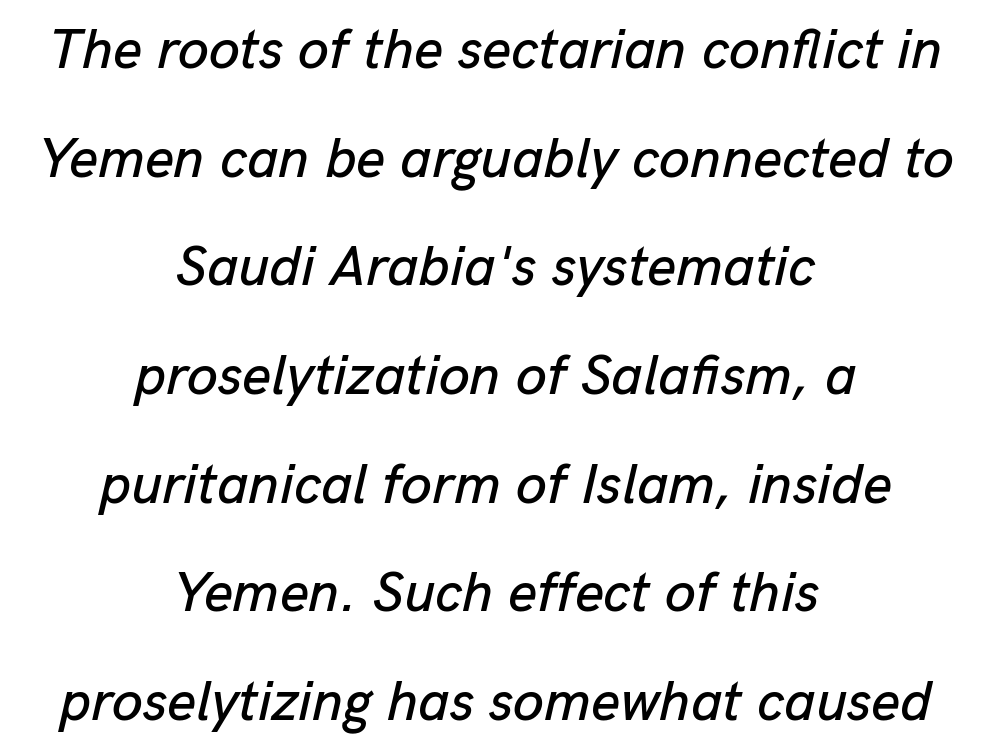
{"italic": "yes", "lean": "right", "slant_degrees": 13, "width": "normal", "stroke_contrast": "low", "x_height": "medium", "monospaced": "no", "underline": "no", "align": "center", "line_spacing": "loose", "line_spacing_ratio": 1.94, "letter_spacing": "normal", "letter_spacing_em": 0.0, "glyph_px": 56}
